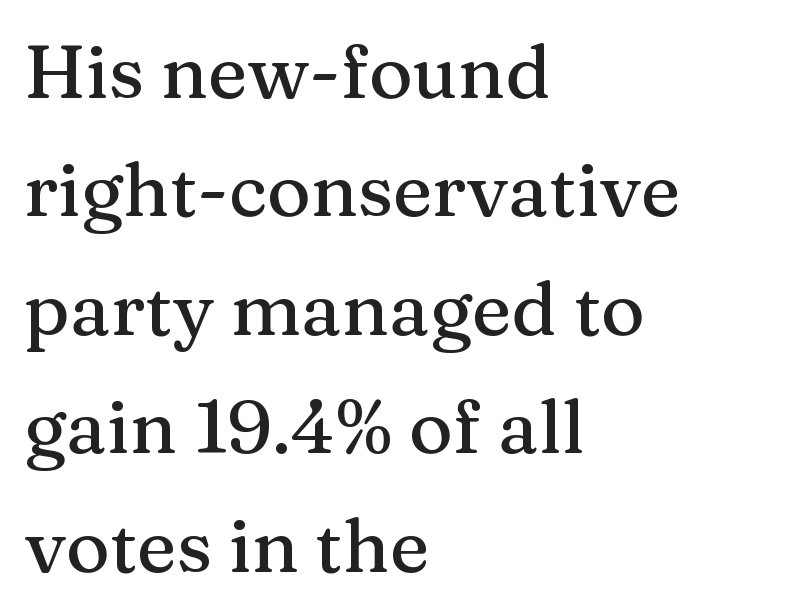
The image shows 75 px serif type, upright; set left-aligned, normal line spacing (1.58x), normal letter spacing, not underlined; medium stroke contrast and a medium x-height.
